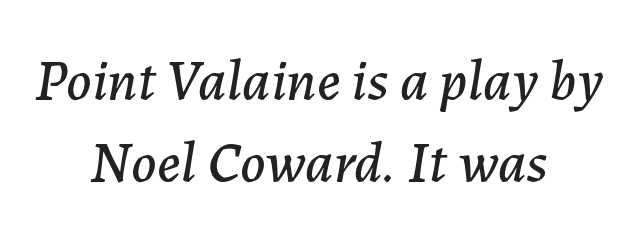
The image shows 58 px text type, italic (leaning right); set centered, normal line spacing (1.42x), normal letter spacing, not underlined; low stroke contrast and a medium x-height.
